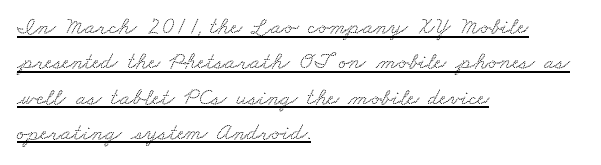
{"underline": "yes", "align": "left", "line_spacing": "normal", "line_spacing_ratio": 1.47, "letter_spacing": "normal", "letter_spacing_em": 0.0, "glyph_px": 24}
